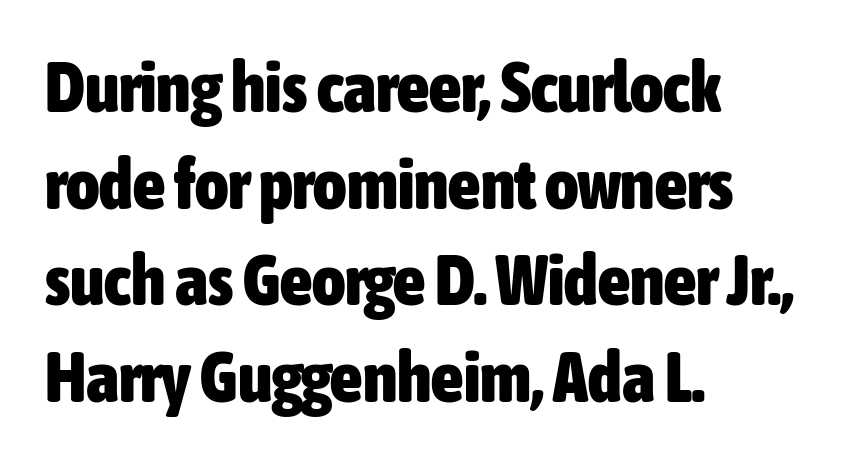
The image shows 71 px heavy, condensed sans-serif type, upright; set left-aligned, normal line spacing (1.36x), normal letter spacing, not underlined; low stroke contrast and a medium x-height.
